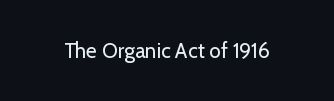
{"italic": "no", "bold": "no", "underline": "no", "letter_spacing": "normal", "letter_spacing_em": 0.0, "glyph_px": 21}
